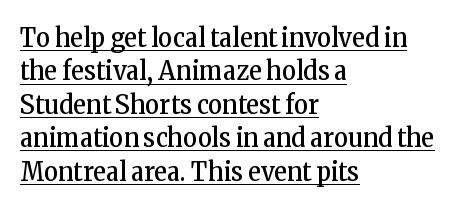
Q: Is the text bold? A: No.
Q: Is the text italic (slanted)? A: No, it is upright.
Q: Is the text underlined? A: Yes.
Q: How is the paragraph aligned? A: Left-aligned.
Q: Is the spacing between letters normal or unusually wide? A: Normal.
